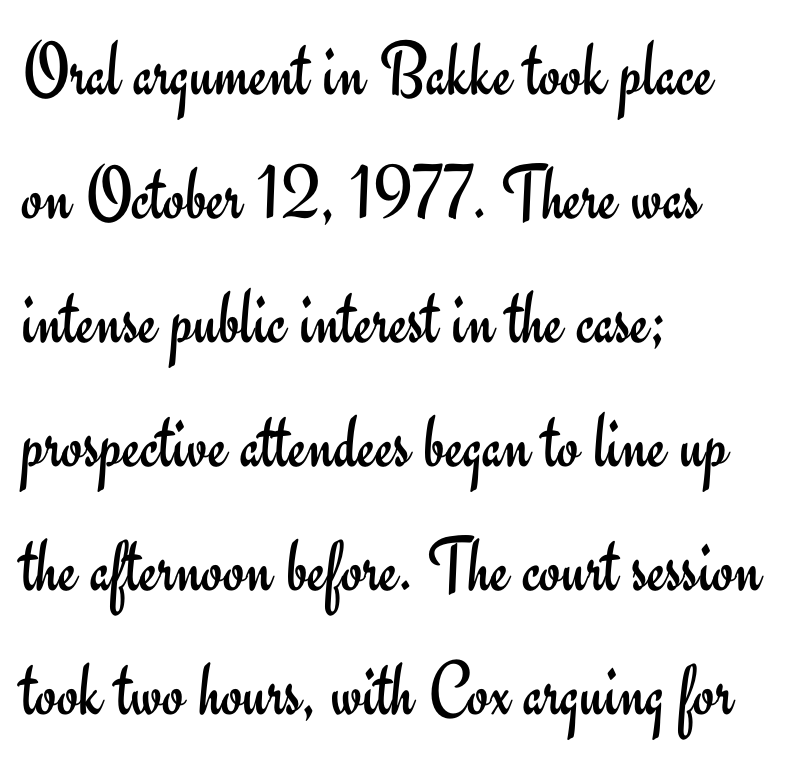
{"serif": "no", "bold": "no", "weight": "regular", "width": "normal", "stroke_contrast": "low", "x_height": "small", "monospaced": "no", "underline": "no", "align": "left", "line_spacing": "normal", "line_spacing_ratio": 1.59, "letter_spacing": "normal", "letter_spacing_em": 0.0, "glyph_px": 78}
